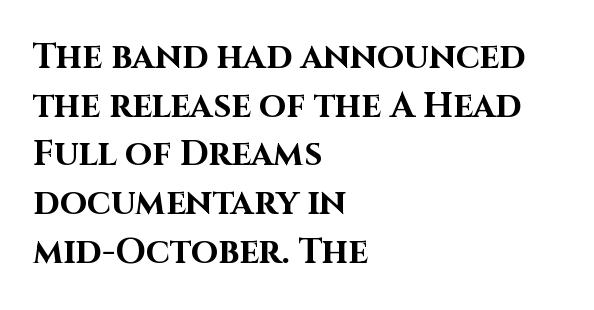
The image shows 35 px bold sans-serif type, upright; set left-aligned, normal line spacing (1.39x), normal letter spacing, not underlined; high stroke contrast and a large x-height.
